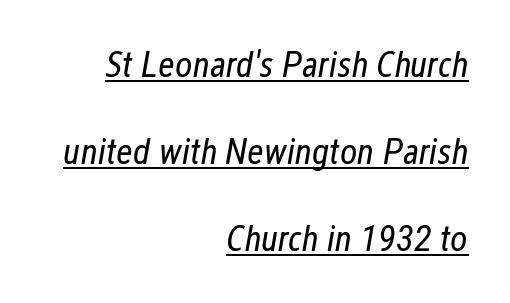
The image shows 37 px regular-weight, condensed type, italic (leaning right); set right-aligned, loose line spacing (2.35x), normal letter spacing, underlined; low stroke contrast and a medium x-height.
